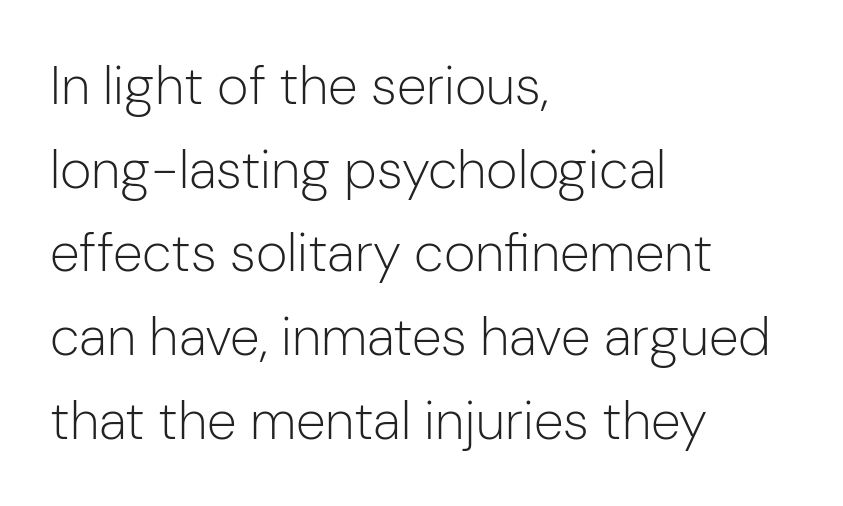
Ink coverage per letter is moderate at most. Each row of text sits above clean, open space. Leading matches the norm, producing a regular column. One-word summary of the alignment: left. Note the varied advance widths — an 'i' is clearly narrower than an 'm'. Posture: upright roman.
